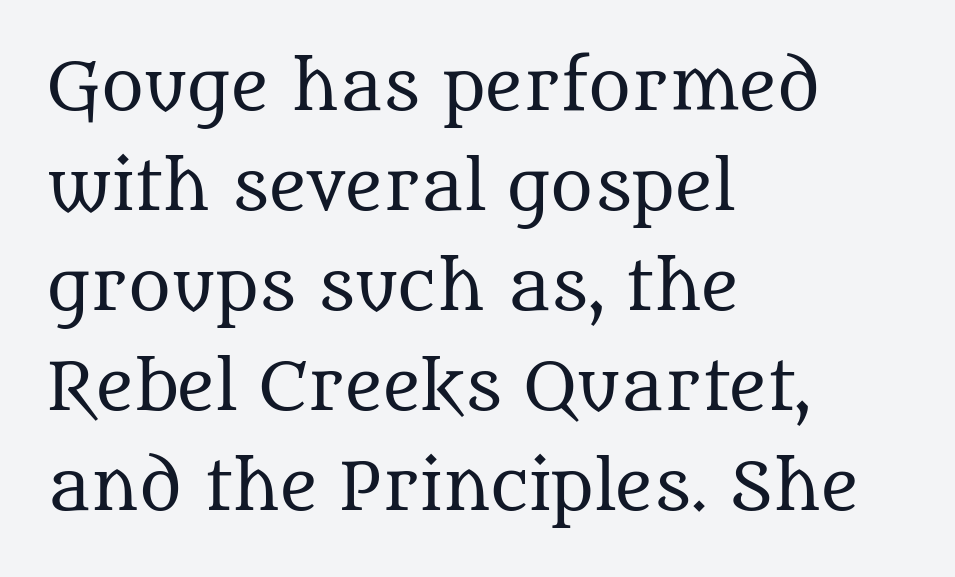
{"serif": "yes", "italic": "no", "bold": "no", "weight": "regular", "width": "normal", "stroke_contrast": "medium", "x_height": "large", "monospaced": "no", "underline": "no", "align": "left", "line_spacing": "normal", "line_spacing_ratio": 1.54, "letter_spacing": "normal", "letter_spacing_em": 0.0, "glyph_px": 65}
